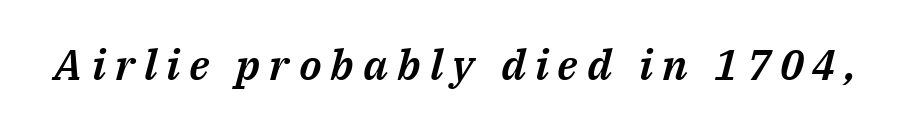
The image shows 43 px text type, italic (leaning right); set unusually wide letter spacing (+0.21 em), not underlined; medium stroke contrast and a medium x-height.
